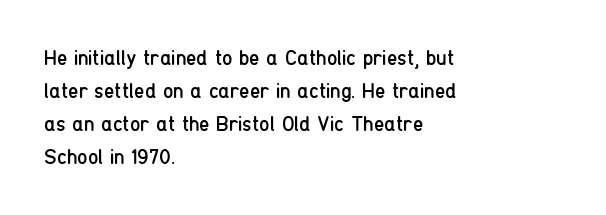
{"italic": "no", "bold": "no", "underline": "no", "align": "left", "line_spacing": "normal", "line_spacing_ratio": 1.57, "letter_spacing": "normal", "letter_spacing_em": 0.0, "glyph_px": 21}
